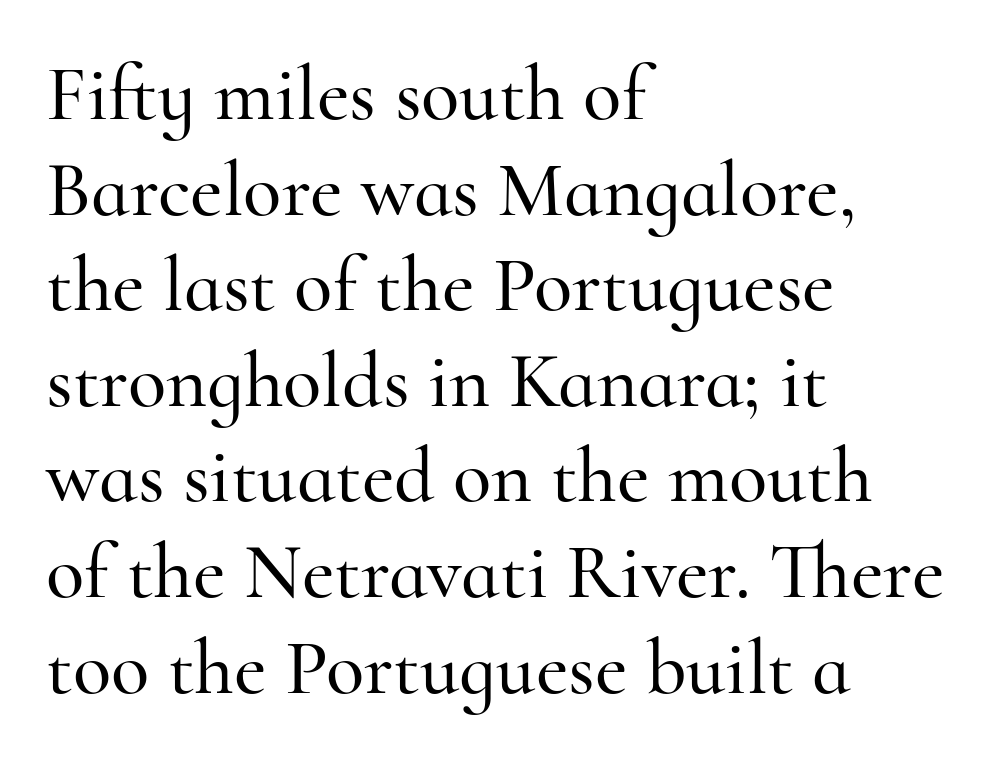
The image shows 79 px serif type, upright; set left-aligned, line spacing 1.21x, normal letter spacing, not underlined; high stroke contrast and a small x-height.
